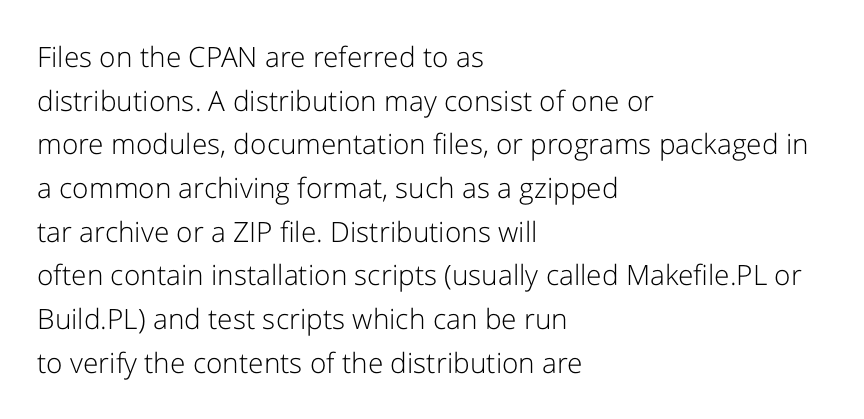
Whoever set this chose a conventional vertical rhythm. These lines are composed in type without serifs. Here the designer chose a conventional face with non-uniform glyph widths. The paragraph shown leans on its left margin. Plain, unruled lines of type. Ascenders rise straight up at ninety degrees.
